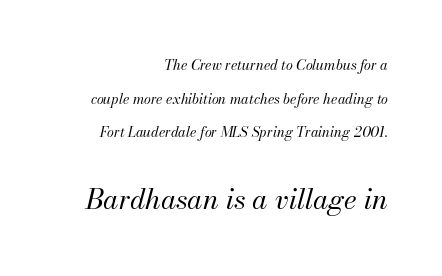
Q: Is the text bold? A: No.
Q: Is the text italic (slanted)? A: Yes, it leans right by about 13 degrees.
Q: Is the text underlined? A: No.
Q: How is the paragraph aligned? A: Right-aligned.
Q: Is the spacing between letters normal or unusually wide? A: Normal.
Q: Is the spacing between lines tight, normal or loose? A: Loose.
Q: Which block of text is set in a larger size, the first (top) or the second (bottom)? A: The second (bottom) one.
Q: Width (condensed, normal, or wide)? A: Normal.
Q: Stroke contrast? A: Medium.
Q: x-height? A: Small.
Q: Monospaced? A: No.
